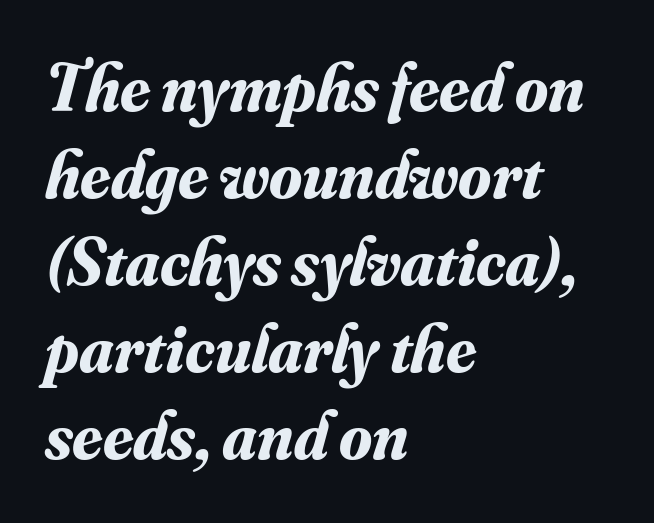
{"serif": "yes", "italic": "yes", "lean": "right", "slant_degrees": 16, "bold": "yes", "weight": "bold", "width": "normal", "stroke_contrast": "medium", "x_height": "small", "monospaced": "no", "underline": "no", "align": "left", "line_spacing": "normal", "line_spacing_ratio": 1.3, "letter_spacing": "normal", "letter_spacing_em": 0.0, "glyph_px": 67}
